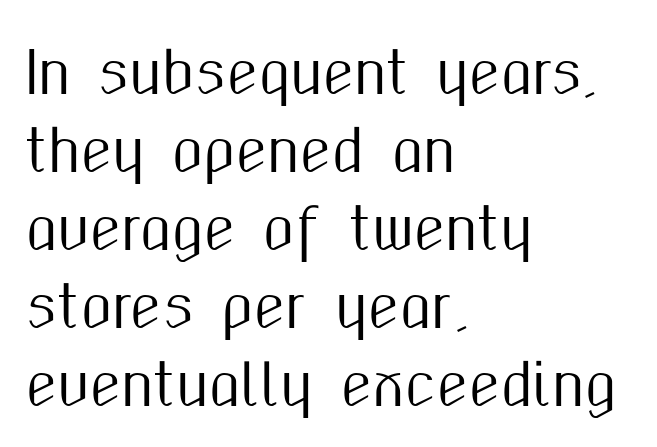
The image shows 57 px condensed sans-serif type, upright; set left-aligned, normal line spacing (1.37x), normal letter spacing, not underlined; medium stroke contrast and a medium x-height.
